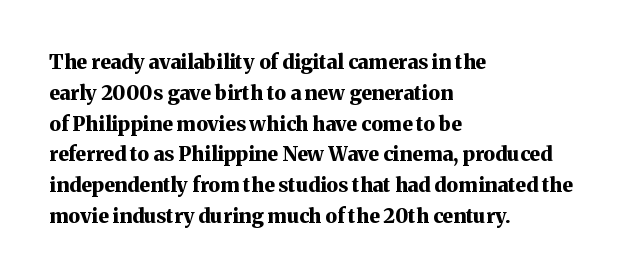
{"italic": "no", "bold": "yes", "underline": "no", "align": "left", "line_spacing": "normal", "line_spacing_ratio": 1.54, "letter_spacing": "normal", "letter_spacing_em": 0.0, "glyph_px": 20}
